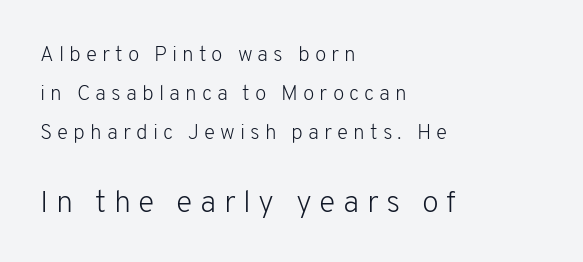
Style check: upright. Unmarked baselines from the first word to the last. The font is comparable to plain body text, perhaps lighter. The paragraph shown leans on its left margin.
